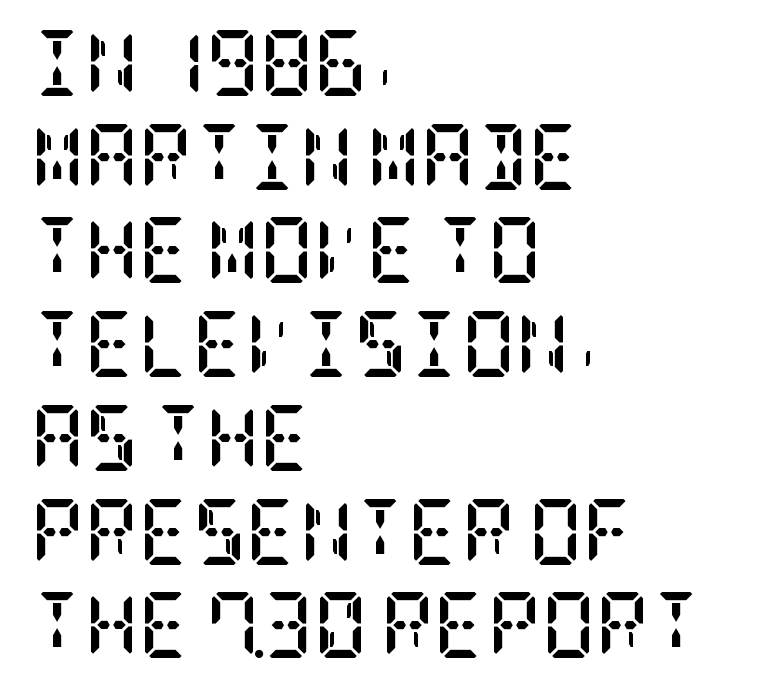
The image shows 66 px semibold, condensed serif type, upright; set left-aligned, normal line spacing (1.42x), normal letter spacing, not underlined; low stroke contrast and a large x-height.
